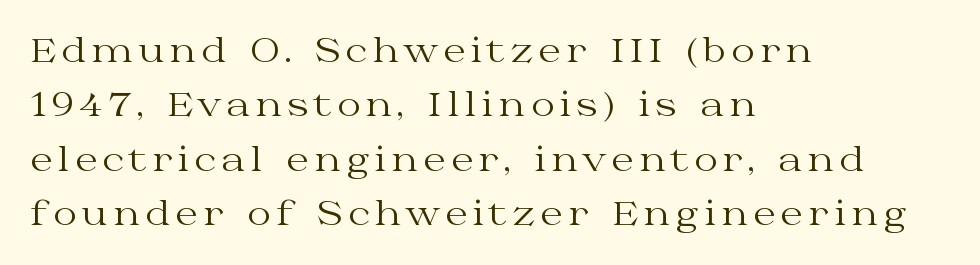
The image shows 33 px regular-weight, wide serif type, upright; set left-aligned, normal line spacing (1.65x), not underlined; medium stroke contrast and a medium x-height.
